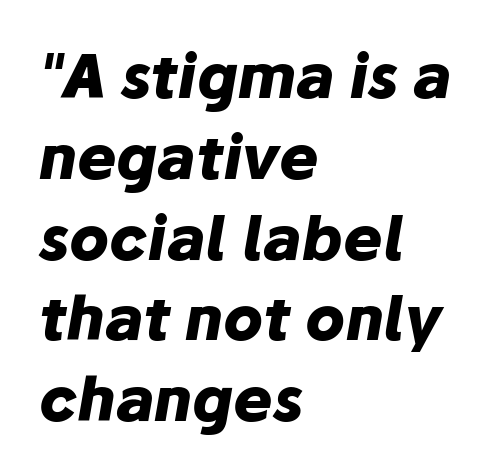
Q: Is the text bold? A: Yes.
Q: Is the text italic (slanted)? A: Yes, it leans right by about 10 degrees.
Q: Is the text underlined? A: No.
Q: How is the paragraph aligned? A: Left-aligned.
Q: Is the spacing between letters normal or unusually wide? A: Normal.
Q: Is the spacing between lines tight, normal or loose? A: Normal.
Q: Width (condensed, normal, or wide)? A: Normal.
Q: Stroke contrast? A: Low.
Q: x-height? A: Medium.
Q: Monospaced? A: No.
